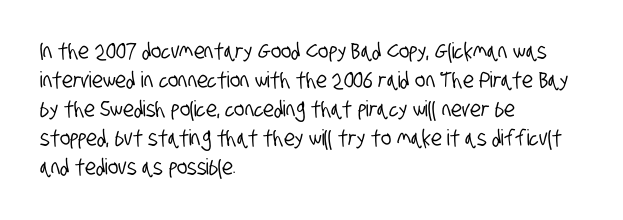
Notice how the passage keeps a crisp vertical edge on the left only. Glance below the letters and you will spot only blank space. Honestly, the letter spacing is just normal — you wouldn't notice it. How would I describe the line gaps? Plain and ordinary.
